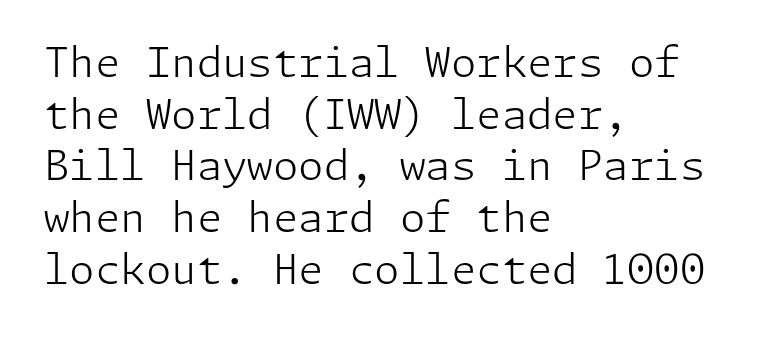
Q: Is the text bold? A: No.
Q: Is the text italic (slanted)? A: No, it is upright.
Q: Is the typeface a serif or a sans-serif typeface? A: Sans-serif.
Q: Is the text underlined? A: No.
Q: How is the paragraph aligned? A: Left-aligned.
Q: Is the spacing between letters normal or unusually wide? A: Normal.
Q: Is the spacing between lines tight, normal or loose? A: Normal.
Q: Width (condensed, normal, or wide)? A: Normal.
Q: Stroke contrast? A: Low.
Q: x-height? A: Medium.
